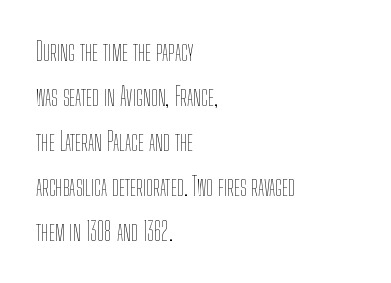
{"italic": "no", "bold": "no", "underline": "no", "align": "left", "line_spacing_ratio": 1.8, "letter_spacing": "normal", "letter_spacing_em": 0.0, "glyph_px": 25}
